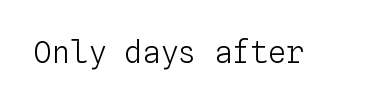
{"italic": "no", "bold": "no", "weight": "light", "width": "normal", "stroke_contrast": "low", "x_height": "medium", "monospaced": "yes", "underline": "no", "letter_spacing": "normal", "letter_spacing_em": 0.0, "glyph_px": 30}
